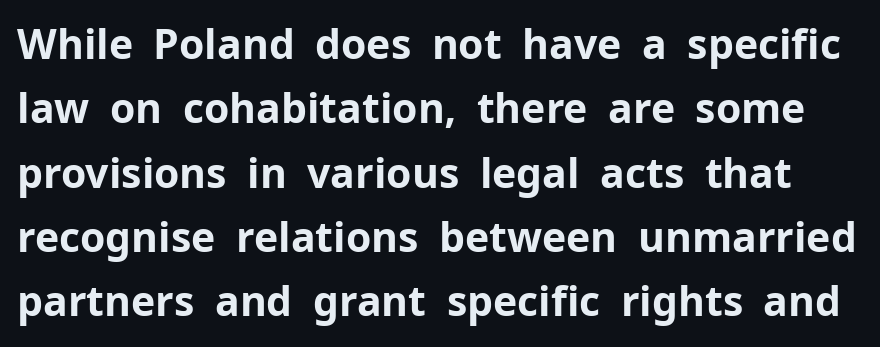
Q: Is the text bold? A: Yes.
Q: Is the text italic (slanted)? A: No, it is upright.
Q: Is the typeface a serif or a sans-serif typeface? A: Sans-serif.
Q: Is the text underlined? A: No.
Q: Is the spacing between letters normal or unusually wide? A: Normal.
Q: Is the spacing between lines tight, normal or loose? A: Normal.
Q: Width (condensed, normal, or wide)? A: Normal.
Q: Stroke contrast? A: Low.
Q: x-height? A: Medium.
Q: Monospaced? A: No.
